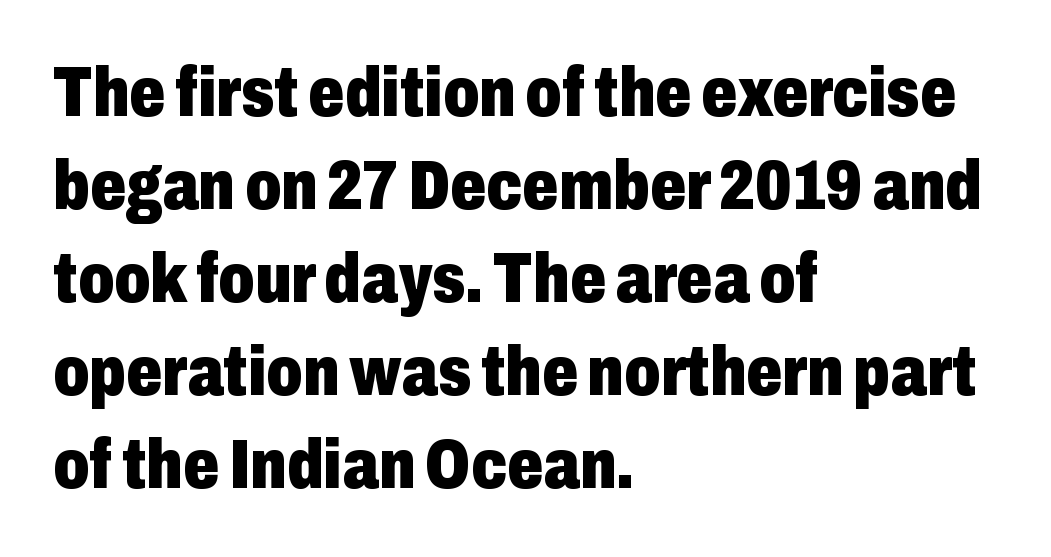
{"serif": "no", "italic": "no", "bold": "yes", "weight": "heavy", "width": "condensed", "stroke_contrast": "low", "x_height": "medium", "monospaced": "no", "underline": "no", "align": "left", "line_spacing": "normal", "line_spacing_ratio": 1.31, "letter_spacing": "normal", "letter_spacing_em": 0.0, "glyph_px": 71}
